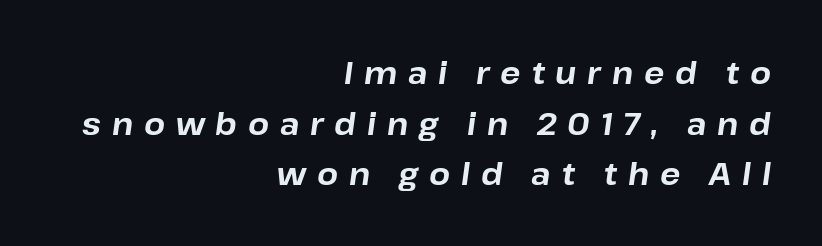
Q: Is the text bold? A: Yes.
Q: Is the text italic (slanted)? A: Yes, it leans right by about 8 degrees.
Q: Is the text underlined? A: No.
Q: How is the paragraph aligned? A: Right-aligned.
Q: Is the spacing between letters normal or unusually wide? A: Unusually wide.
Q: Is the spacing between lines tight, normal or loose? A: Normal.
Q: Width (condensed, normal, or wide)? A: Normal.
Q: Stroke contrast? A: Low.
Q: x-height? A: Medium.
Q: Monospaced? A: No.
